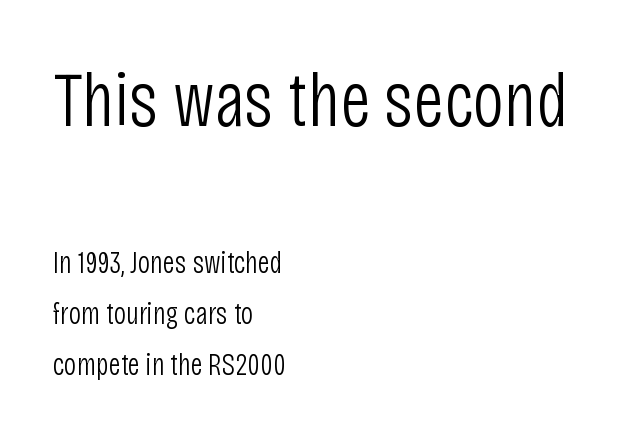
Q: Is the text bold? A: No.
Q: Is the text italic (slanted)? A: No, it is upright.
Q: Is the typeface a serif or a sans-serif typeface? A: Sans-serif.
Q: Is the text underlined? A: No.
Q: How is the paragraph aligned? A: Left-aligned.
Q: Is the spacing between letters normal or unusually wide? A: Normal.
Q: Is the spacing between lines tight, normal or loose? A: Normal.
Q: Which block of text is set in a larger size, the first (top) or the second (bottom)? A: The first (top) one.
Q: Width (condensed, normal, or wide)? A: Condensed.
Q: Stroke contrast? A: Low.
Q: x-height? A: Large.
Q: Monospaced? A: No.
